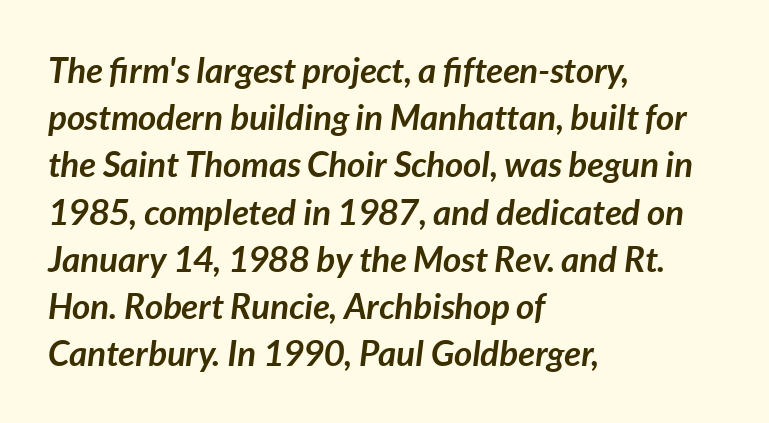
The image shows 35 px semibold type, italic (leaning right); set left-aligned, normal line spacing (1.35x), normal letter spacing, not underlined; low stroke contrast and a medium x-height.
